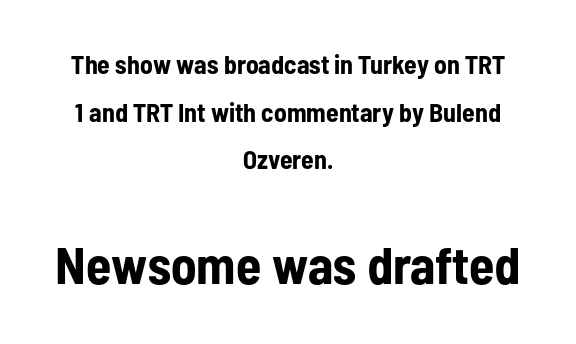
The characters display no serif detailing; their extremities are plain. Plenty of ink on the page — the face is bold. The space directly below the letters is spotless. Ordinary non-slanted type is in use.
